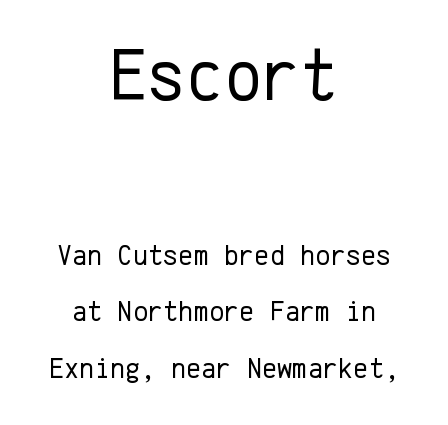
Q: Is the text bold? A: No.
Q: Is the text italic (slanted)? A: No, it is upright.
Q: Is the typeface a serif or a sans-serif typeface? A: Sans-serif.
Q: Is the text underlined? A: No.
Q: How is the paragraph aligned? A: Centered.
Q: Is the spacing between letters normal or unusually wide? A: Normal.
Q: Is the spacing between lines tight, normal or loose? A: Loose.
Q: Which block of text is set in a larger size, the first (top) or the second (bottom)? A: The first (top) one.
Q: Width (condensed, normal, or wide)? A: Normal.
Q: Stroke contrast? A: Low.
Q: x-height? A: Medium.
Q: Monospaced? A: Yes.
